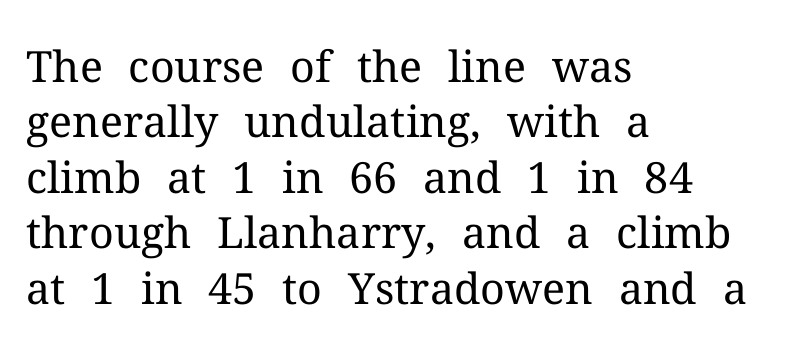
The image shows 43 px regular-weight serif type, upright; set left-aligned, normal line spacing (1.29x), normal letter spacing, not underlined; medium stroke contrast and a medium x-height.
